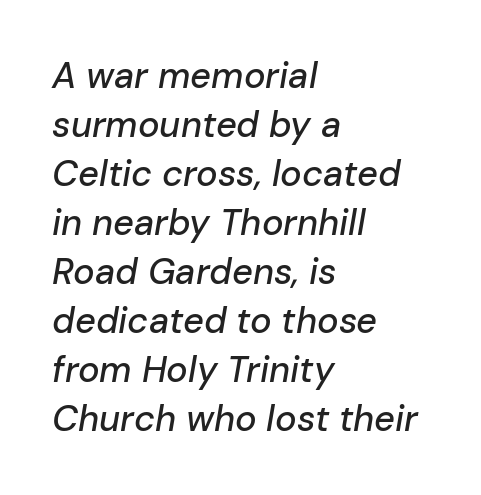
These lines are rendered in a variable-pitch font. A clean baseline with only descenders dipping below it. Every character sits at an angle, as italics do. The designer left line spacing at the default.
